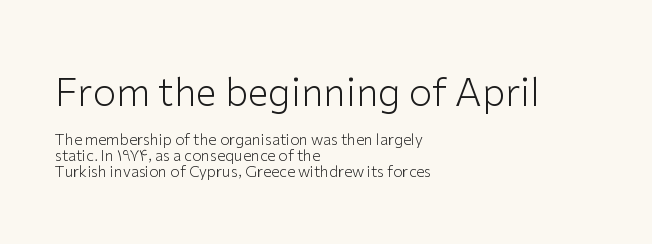
Q: Is the text bold? A: No.
Q: Is the text italic (slanted)? A: No, it is upright.
Q: Is the typeface a serif or a sans-serif typeface? A: Sans-serif.
Q: Is the text underlined? A: No.
Q: How is the paragraph aligned? A: Left-aligned.
Q: Is the spacing between letters normal or unusually wide? A: Normal.
Q: Is the spacing between lines tight, normal or loose? A: Tight.
Q: Which block of text is set in a larger size, the first (top) or the second (bottom)? A: The first (top) one.
Q: Width (condensed, normal, or wide)? A: Normal.
Q: Stroke contrast? A: Low.
Q: x-height? A: Medium.
Q: Monospaced? A: No.
